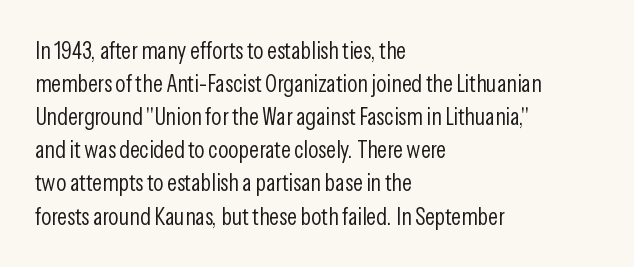
Q: Is the text bold? A: No.
Q: Is the text italic (slanted)? A: No, it is upright.
Q: Is the text underlined? A: No.
Q: How is the paragraph aligned? A: Left-aligned.
Q: Is the spacing between letters normal or unusually wide? A: Normal.
Q: Is the spacing between lines tight, normal or loose? A: Normal.
